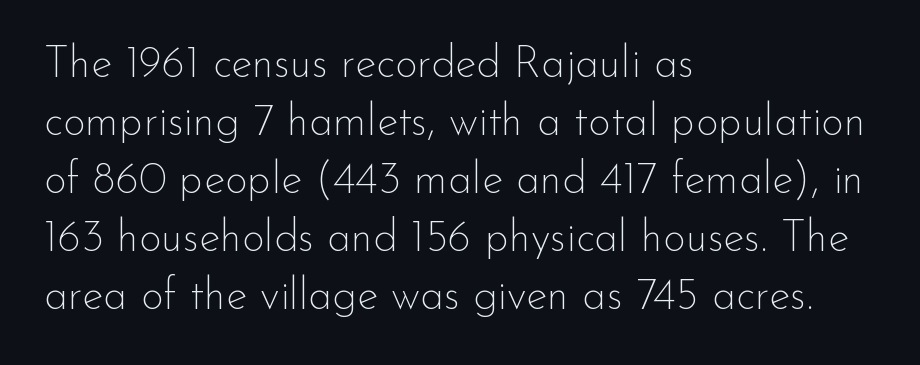
The image shows 44 px thin sans-serif type, upright; set left-aligned, normal line spacing (1.32x), normal letter spacing, not underlined; low stroke contrast and a small x-height.
